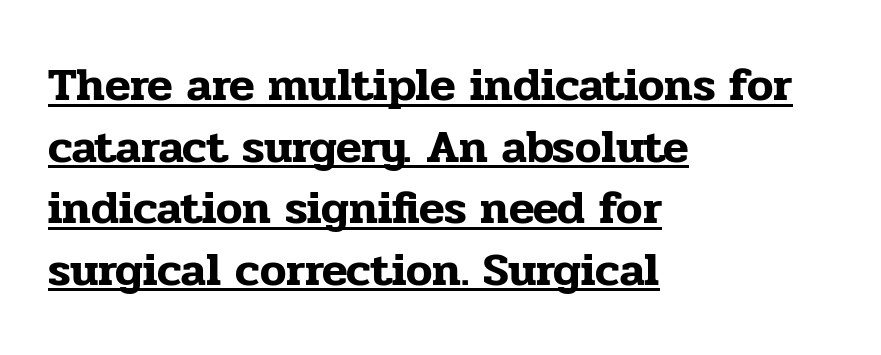
A serif font was chosen for this passage. The space between consecutive lines is moderate. These lines are rendered in a variable-pitch font. Nobody touched the tracking dial on this one. These lines are set flush left with a ragged right edge. Students, observe the line beneath the letters — that is underlining.
